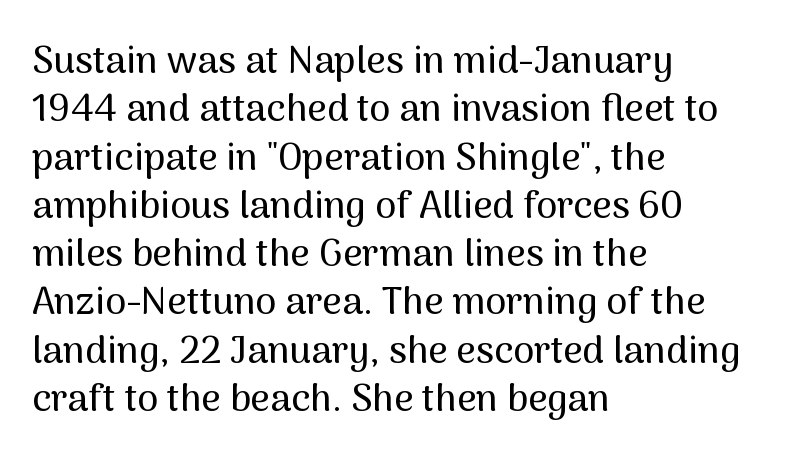
The image shows 38 px sans-serif type, upright; set left-aligned, normal line spacing (1.27x), normal letter spacing, not underlined; medium stroke contrast and a medium x-height.
